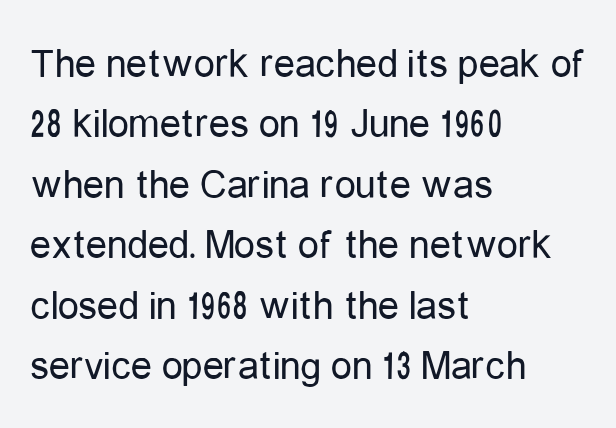
Tracking here is standard; glyphs follow each other at the usual distance. This is sans-serif lettering, the kind often seen on screens and signage. The string is rendered with underlining switched off. The text block is weighted toward the left margin, trailing off unevenly rightward. Quick note: not italic, upright.
